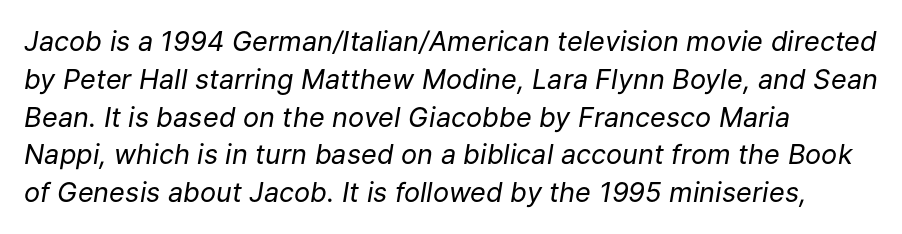
Q: Is the text bold? A: No.
Q: Is the text italic (slanted)? A: Yes, it leans right by about 9 degrees.
Q: Is the text underlined? A: No.
Q: How is the paragraph aligned? A: Left-aligned.
Q: Is the spacing between letters normal or unusually wide? A: Normal.
Q: Is the spacing between lines tight, normal or loose? A: Normal.
